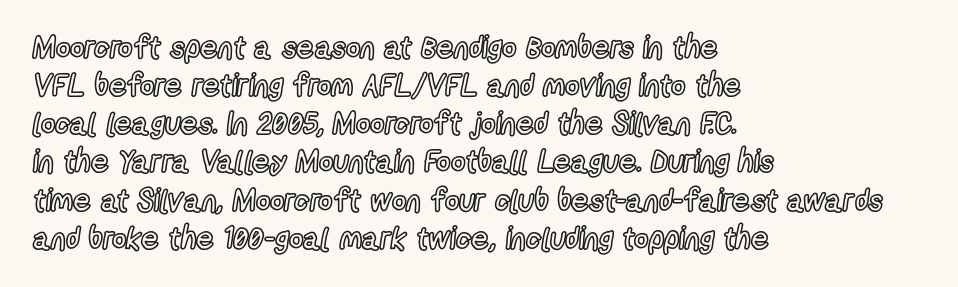
This sample has the flowing, uneven cadence of proportional lettering. The baseline area is clear. This rendering leaves character spacing at its baseline value. Teacher's note: observe the even left margin — that is flush-left alignment.
